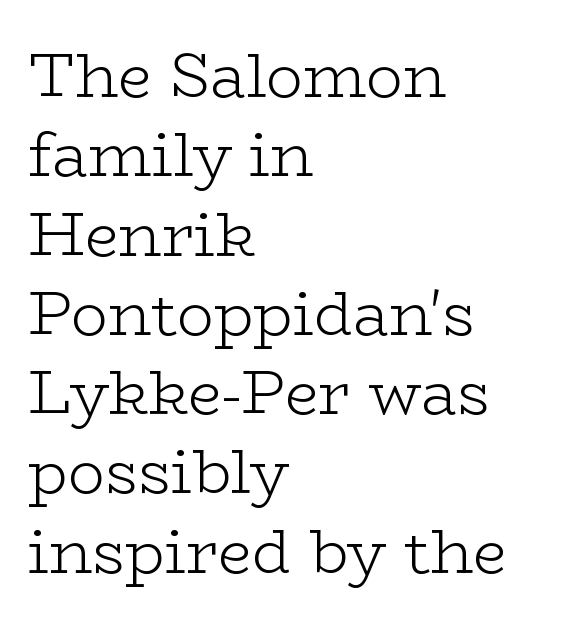
This is not heavy type; no bold has been used. The passage shown has conventional tracking throughout. Ascenders rise straight up at ninety degrees. Lines of text with bare space underneath.
